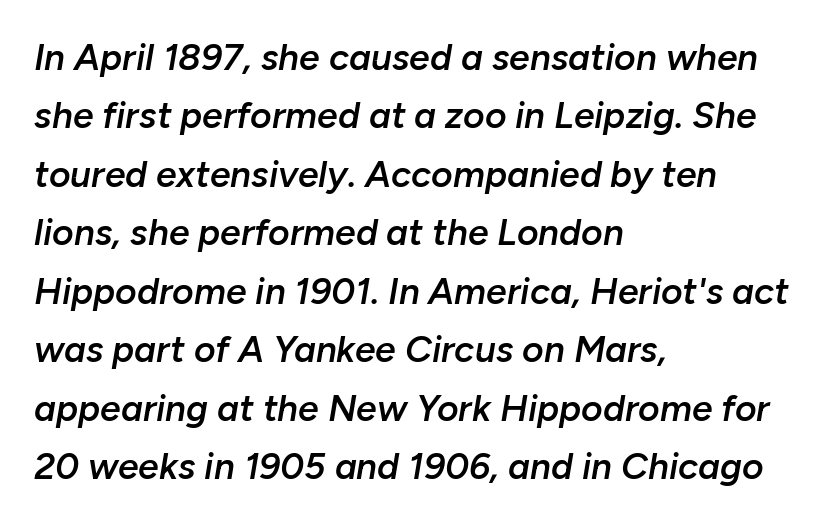
The image shows 37 px semibold type, italic (leaning right); set left-aligned, normal line spacing (1.58x), normal letter spacing, not underlined; low stroke contrast and a medium x-height.
